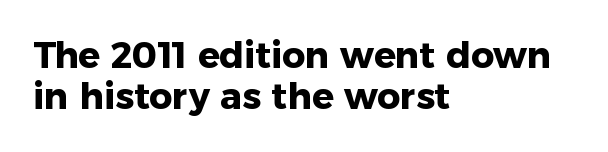
Q: Is the text bold? A: Yes.
Q: Is the text italic (slanted)? A: No, it is upright.
Q: Is the typeface a serif or a sans-serif typeface? A: Sans-serif.
Q: Is the text underlined? A: No.
Q: How is the paragraph aligned? A: Left-aligned.
Q: Is the spacing between letters normal or unusually wide? A: Normal.
Q: Is the spacing between lines tight, normal or loose? A: Tight.
Q: Width (condensed, normal, or wide)? A: Normal.
Q: Stroke contrast? A: Low.
Q: x-height? A: Medium.
Q: Monospaced? A: No.
